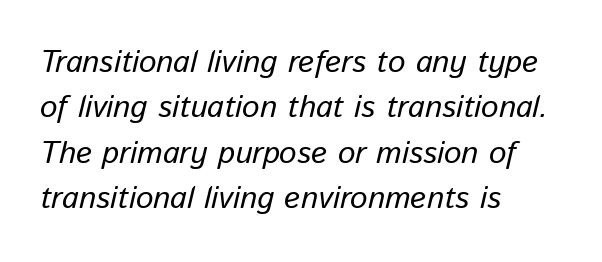
The lettering tilts uniformly, giving the passage an italic look. One glance says typical: line gaps are just what's usual. Proportional: the letters do not fall into vertical columns. Inter-character spacing is left at the font's built-in metrics. Just letters on the line, the space beneath them empty. Weight class: somewhere from thin through regular.
